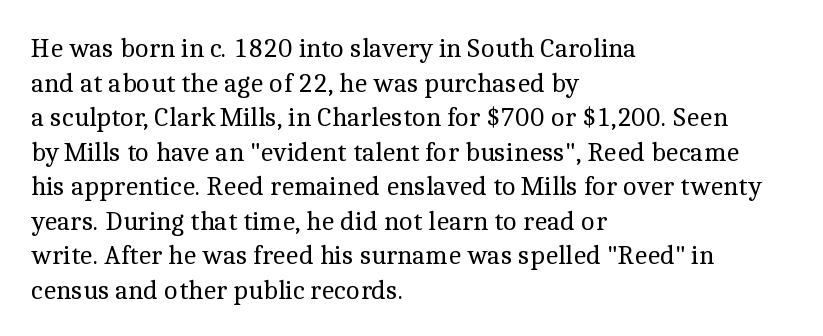
The block of text has a typical density, with ordinary space between rows. Which margin do the lines hug? The left one — the right edge is uneven. The space directly below the letters is spotless. This is the regular roman posture of the typeface. Does extra space separate the letters? No, they use regular spacing.
